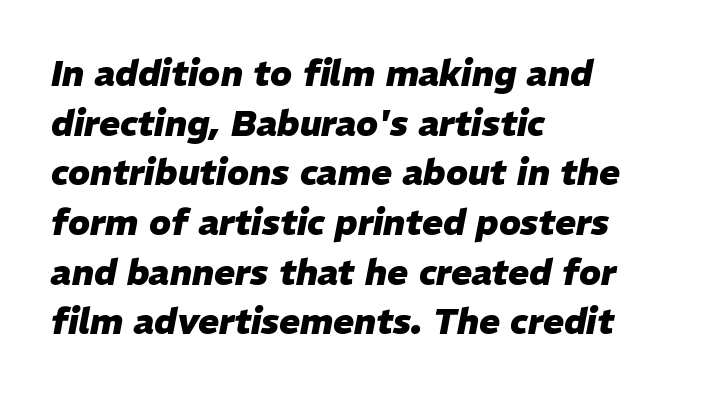
The image shows 35 px heavy type, italic (leaning right); set left-aligned, normal line spacing (1.42x), normal letter spacing, not underlined; low stroke contrast and a medium x-height.
